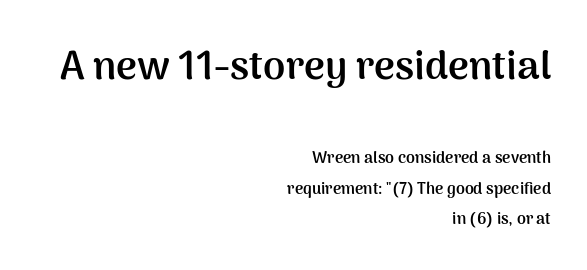
These lines stand farther apart than default settings would place them. Has an underline been added? It has not. Posture: straight, roman, zero tilt. The letters advance in unequal steps, a hallmark of proportional type. What weight is shown? A full bold with thick strokes. The upper block of text is set noticeably larger than the block beneath it.
